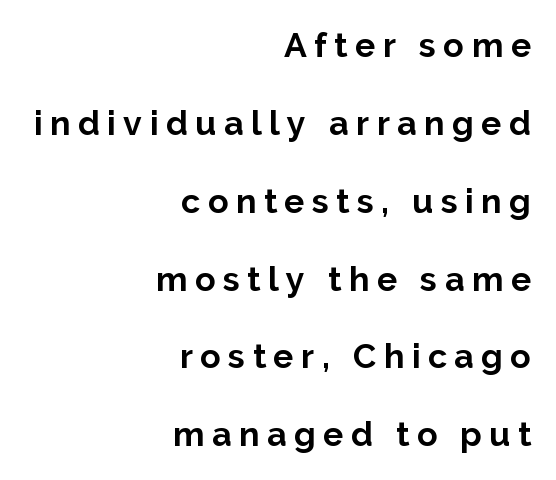
Q: Is the text bold? A: Yes.
Q: Is the text italic (slanted)? A: No, it is upright.
Q: Is the typeface a serif or a sans-serif typeface? A: Sans-serif.
Q: Is the text underlined? A: No.
Q: How is the paragraph aligned? A: Right-aligned.
Q: Is the spacing between letters normal or unusually wide? A: Unusually wide.
Q: Is the spacing between lines tight, normal or loose? A: Loose.
Q: Width (condensed, normal, or wide)? A: Normal.
Q: Stroke contrast? A: Low.
Q: x-height? A: Medium.
Q: Monospaced? A: No.
